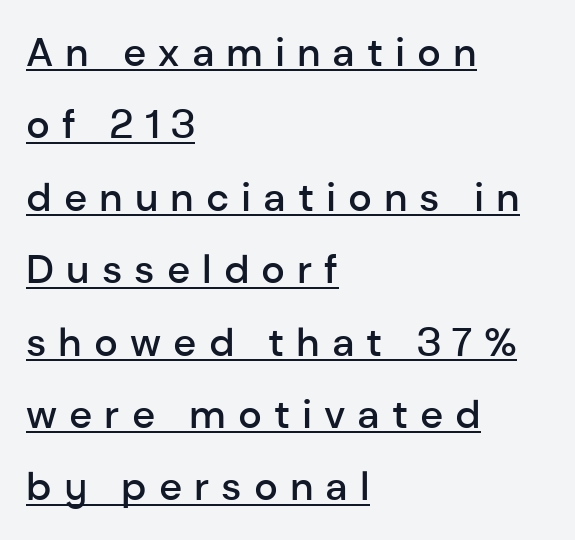
The image shows 40 px semibold sans-serif type, upright; set left-aligned, line spacing 1.81x, unusually wide letter spacing (+0.3 em), underlined; low stroke contrast and a medium x-height.
